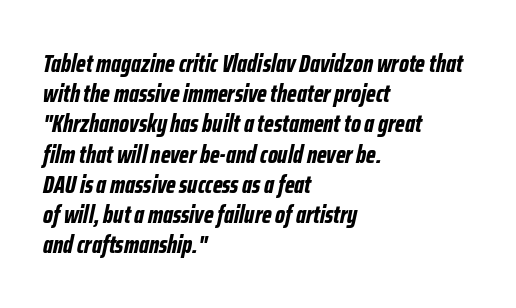
Q: Is the text bold? A: Yes.
Q: Is the text italic (slanted)? A: Yes, it leans right by about 12 degrees.
Q: Is the text underlined? A: No.
Q: How is the paragraph aligned? A: Left-aligned.
Q: Is the spacing between letters normal or unusually wide? A: Normal.
